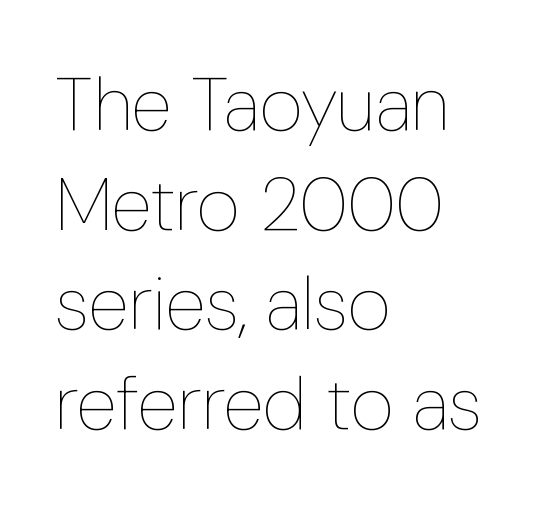
{"italic": "no", "bold": "no", "weight": "thin", "width": "condensed", "stroke_contrast": "low", "x_height": "medium", "monospaced": "no", "underline": "no", "align": "left", "line_spacing": "normal", "line_spacing_ratio": 1.33, "letter_spacing": "normal", "letter_spacing_em": 0.0, "glyph_px": 75}
